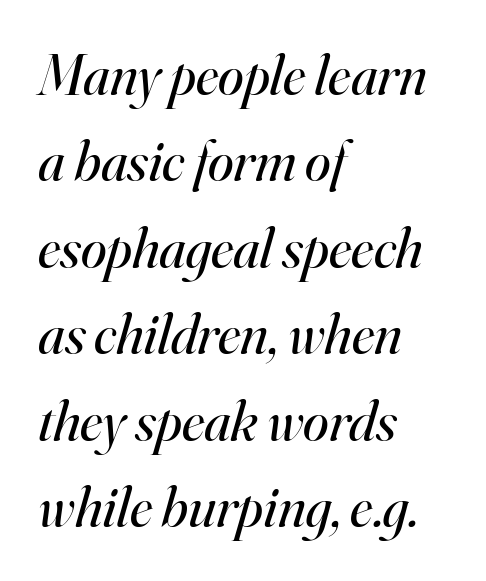
{"serif": "yes", "italic": "yes", "lean": "right", "slant_degrees": 16, "bold": "no", "weight": "regular", "width": "normal", "stroke_contrast": "high", "x_height": "small", "monospaced": "no", "underline": "no", "align": "left", "line_spacing": "normal", "line_spacing_ratio": 1.49, "letter_spacing": "normal", "letter_spacing_em": 0.0, "glyph_px": 58}
